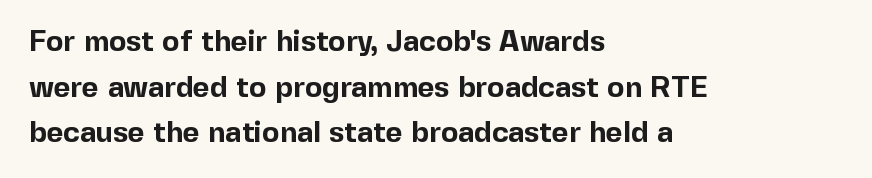
The image shows 29 px bold sans-serif type, upright; set left-aligned, normal line spacing (1.57x), normal letter spacing, not underlined; a medium x-height.
